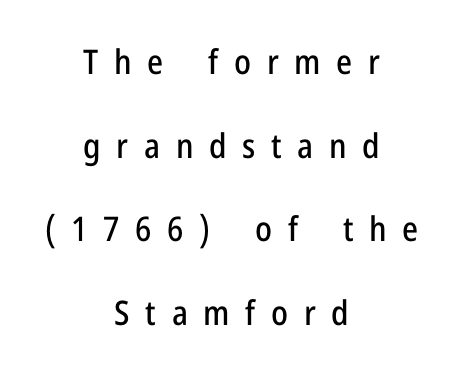
The image shows 34 px condensed sans-serif type, upright; set centered, loose line spacing (2.46x), unusually wide letter spacing (+0.46 em), not underlined; low stroke contrast and a medium x-height.
